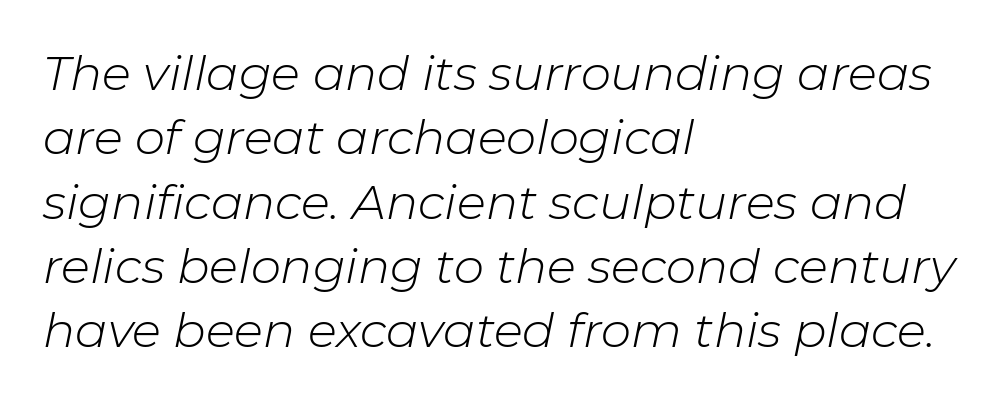
Slanted lettering throughout. What stands out about the letter spacing? Nothing — it is the standard amount. Only glyphs here, with clear space below each row. The face used here is proportionally spaced, like ordinary book or web type. Line spacing here is normal.
